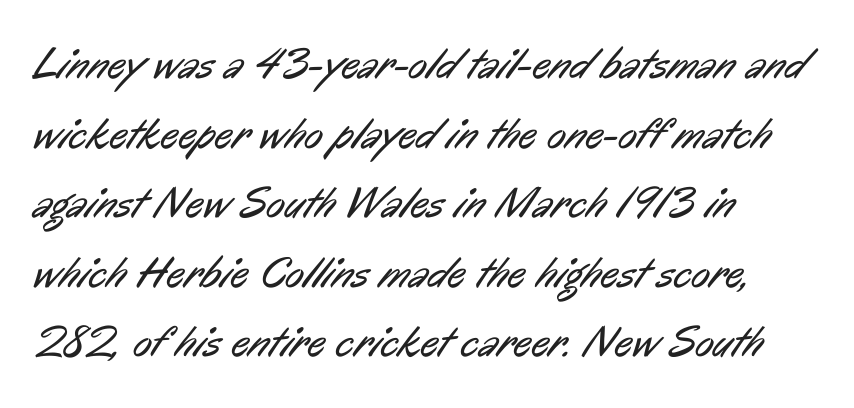
{"serif": "no", "bold": "no", "weight": "regular", "width": "condensed", "stroke_contrast": "low", "x_height": "medium", "monospaced": "no", "underline": "no", "align": "left", "line_spacing": "normal", "line_spacing_ratio": 1.58, "letter_spacing": "normal", "letter_spacing_em": 0.0, "glyph_px": 44}
